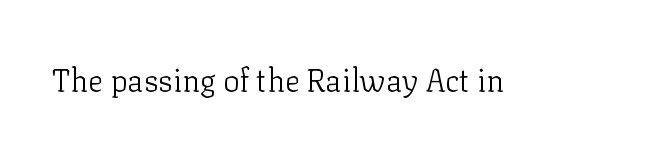
Q: Is the text bold? A: No.
Q: Is the text italic (slanted)? A: No, it is upright.
Q: Is the typeface a serif or a sans-serif typeface? A: Serif.
Q: Is the text underlined? A: No.
Q: Is the spacing between letters normal or unusually wide? A: Normal.
Q: Width (condensed, normal, or wide)? A: Normal.
Q: Stroke contrast? A: Low.
Q: x-height? A: Medium.
Q: Monospaced? A: No.
